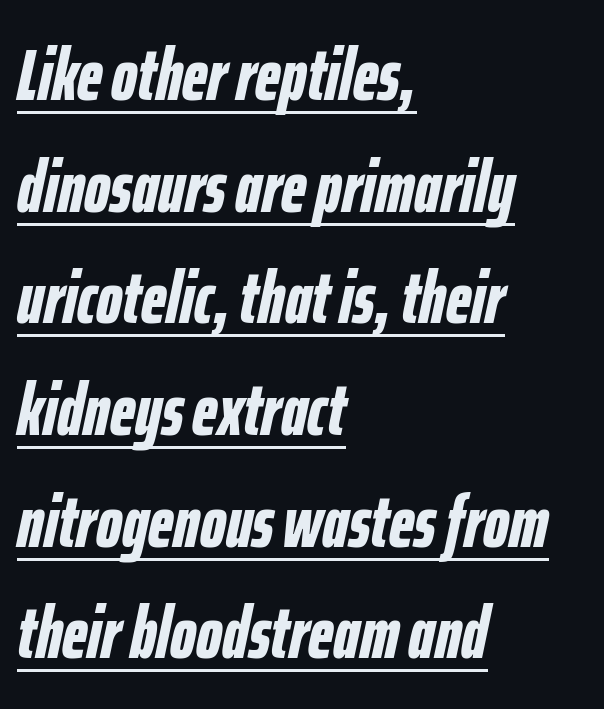
Left-aligned paragraph, ragged on the right. Compared with an ordinary text face, these strokes are far heavier — a full bold. Style check: oblique. Spacing verdict: proportional, widths tailored to each character. The passage shown is underscored from start to finish.
